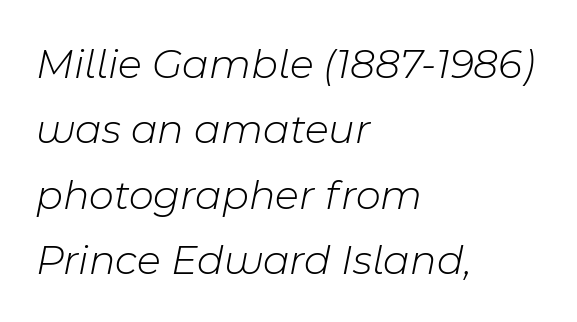
Has an underline been added? It has not. The glyphs look as if they've been sheared to an angle. Reading down the block, your eye returns to a fixed left position each line. Vertically, the passage feels balanced, rows spaced as you'd expect.
